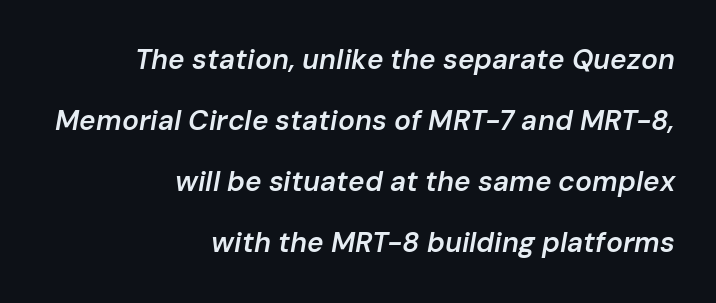
Typographic density is moderately raised because the face is semibold. The space directly below the letters is spotless. The letterforms sit shoulder to shoulder at normal distance. Looks like regular typesetting: each glyph gets only the width it needs. The rendering applies a slant to the glyphs.
